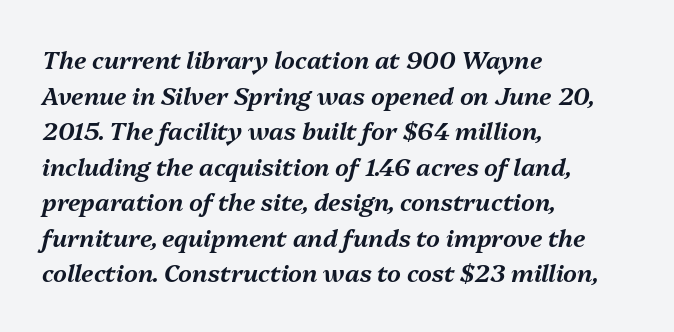
The image shows 24 px text type, italic (leaning right); set left-aligned, normal line spacing (1.48x), normal letter spacing, not underlined.
